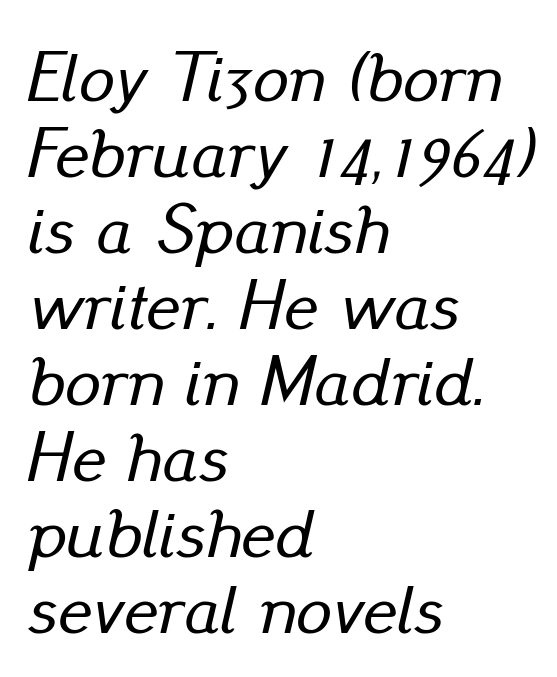
{"italic": "yes", "lean": "right", "slant_degrees": 13, "width": "normal", "stroke_contrast": "low", "x_height": "small", "monospaced": "no", "underline": "no", "align": "left", "line_spacing": "tight", "line_spacing_ratio": 1.07, "letter_spacing": "normal", "letter_spacing_em": 0.0, "glyph_px": 71}
